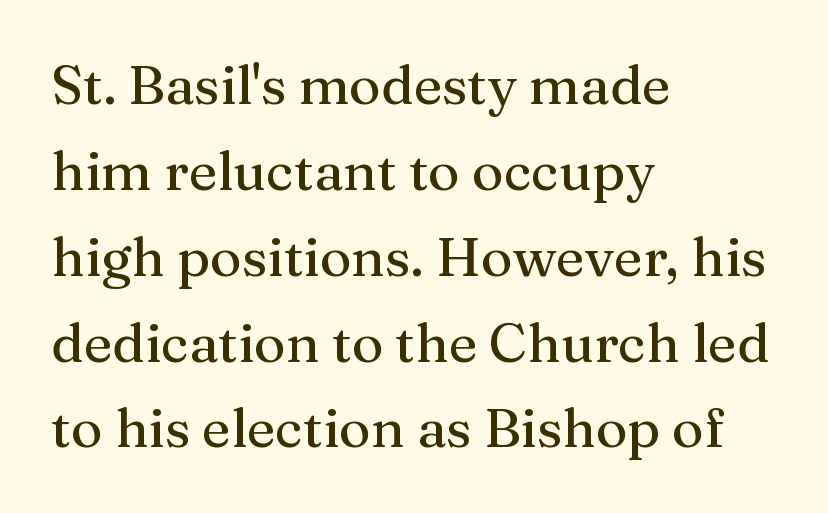
A bare baseline throughout the passage. The rendering keeps characters at their native spacing. Every row of glyphs begins at an identical x-position on the left. Varying glyph widths throughout — classic text-font behaviour.
